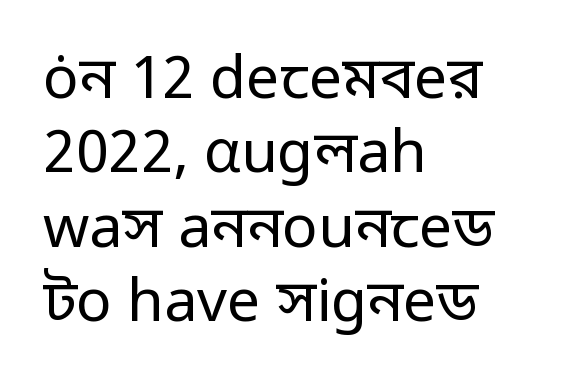
{"serif": "no", "italic": "no", "bold": "no", "weight": "regular", "width": "normal", "stroke_contrast": "low", "x_height": "medium", "monospaced": "no", "underline": "no", "align": "left", "line_spacing": "normal", "line_spacing_ratio": 1.26, "letter_spacing": "normal", "letter_spacing_em": 0.0, "glyph_px": 59}
